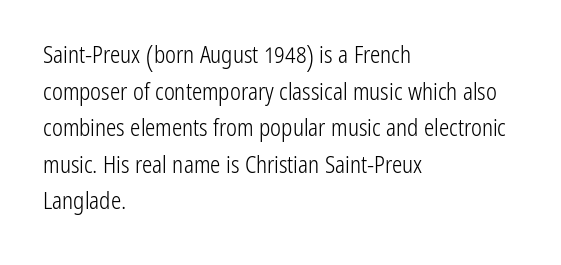
The image shows 23 px text type, upright; set left-aligned, normal line spacing (1.59x), normal letter spacing, not underlined.
